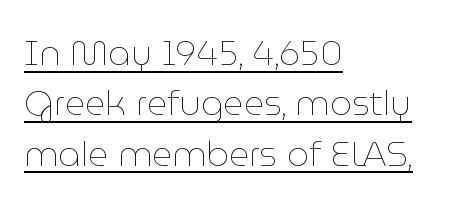
Q: Is the text bold? A: No.
Q: Is the text italic (slanted)? A: No, it is upright.
Q: Is the text underlined? A: Yes.
Q: How is the paragraph aligned? A: Left-aligned.
Q: Is the spacing between letters normal or unusually wide? A: Normal.
Q: Is the spacing between lines tight, normal or loose? A: Normal.
Q: Width (condensed, normal, or wide)? A: Normal.
Q: Stroke contrast? A: Low.
Q: x-height? A: Medium.
Q: Monospaced? A: No.
